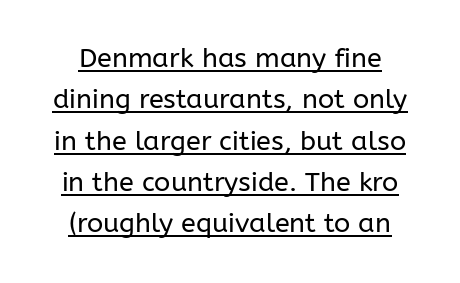
{"italic": "no", "bold": "no", "underline": "yes", "line_spacing": "normal", "line_spacing_ratio": 1.53, "letter_spacing": "normal", "letter_spacing_em": 0.0, "glyph_px": 27}
